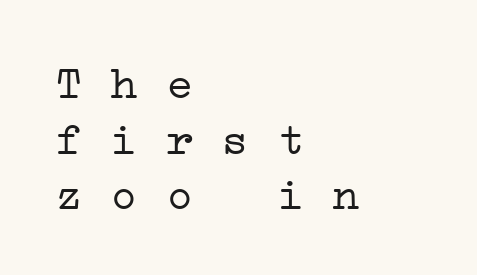
Anything drawn beneath the words? Only blank space. The lines in this sample share a left origin and differ only in where they stop. Ink coverage per letter is moderate at most. The horizontal fit of the characters is conventional and even. This sample uses a serif face.
